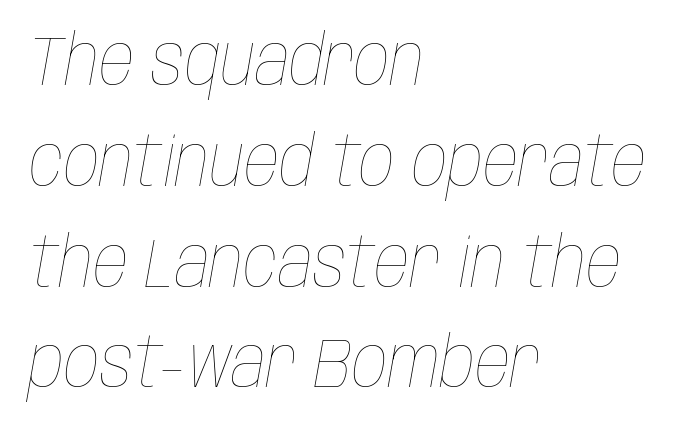
{"italic": "yes", "lean": "right", "slant_degrees": 10, "bold": "no", "weight": "thin", "width": "condensed", "stroke_contrast": "low", "x_height": "large", "monospaced": "no", "underline": "no", "align": "left", "line_spacing": "normal", "line_spacing_ratio": 1.44, "letter_spacing": "normal", "letter_spacing_em": 0.0, "glyph_px": 70}
